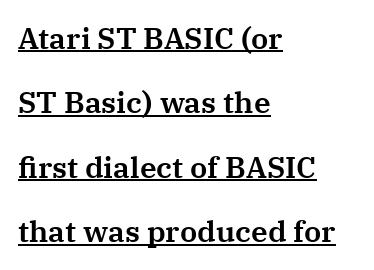
Q: Is the text italic (slanted)? A: No, it is upright.
Q: Is the typeface a serif or a sans-serif typeface? A: Serif.
Q: Is the text underlined? A: Yes.
Q: How is the paragraph aligned? A: Left-aligned.
Q: Is the spacing between letters normal or unusually wide? A: Normal.
Q: Is the spacing between lines tight, normal or loose? A: Loose.
Q: Width (condensed, normal, or wide)? A: Normal.
Q: Stroke contrast? A: Medium.
Q: x-height? A: Medium.
Q: Monospaced? A: No.
